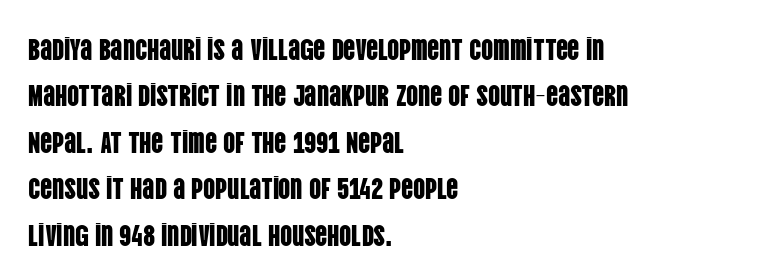
Q: Is the text italic (slanted)? A: No, it is upright.
Q: Is the typeface a serif or a sans-serif typeface? A: Sans-serif.
Q: Is the text underlined? A: No.
Q: How is the paragraph aligned? A: Left-aligned.
Q: Is the spacing between letters normal or unusually wide? A: Normal.
Q: Is the spacing between lines tight, normal or loose? A: Normal.
Q: Width (condensed, normal, or wide)? A: Condensed.
Q: Stroke contrast? A: Low.
Q: x-height? A: Large.
Q: Monospaced? A: No.
